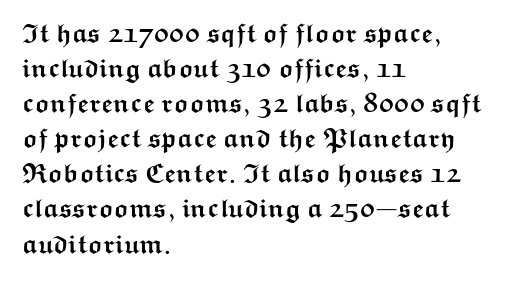
{"italic": "no", "bold": "yes", "underline": "no", "align": "left", "line_spacing": "normal", "line_spacing_ratio": 1.35, "letter_spacing": "normal", "letter_spacing_em": 0.0, "glyph_px": 26}
